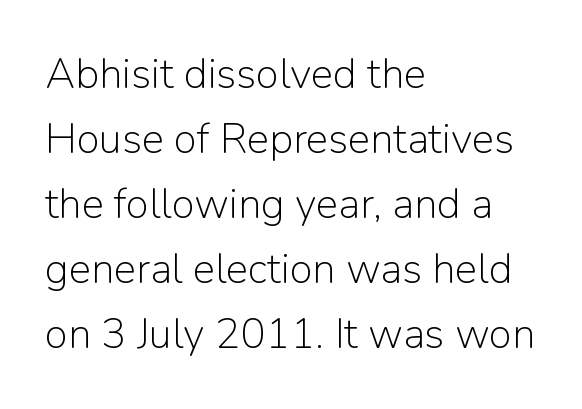
Stem width sits at or under what a default text font uses. Normally led — the rows are evenly, conventionally spaced. The designer went with a sans here, leaving each stem footless. Look at the tracking — it's just the regular setting, nothing added. These lines are set flush left with a ragged right edge.
